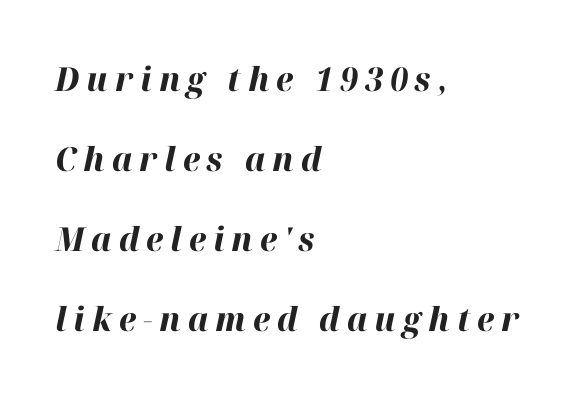
{"italic": "yes", "lean": "right", "slant_degrees": 12, "bold": "yes", "weight": "bold", "width": "normal", "stroke_contrast": "high", "x_height": "medium", "monospaced": "no", "underline": "no", "align": "left", "line_spacing": "loose", "line_spacing_ratio": 2.42, "letter_spacing": "wide", "letter_spacing_em": 0.21, "glyph_px": 33}
